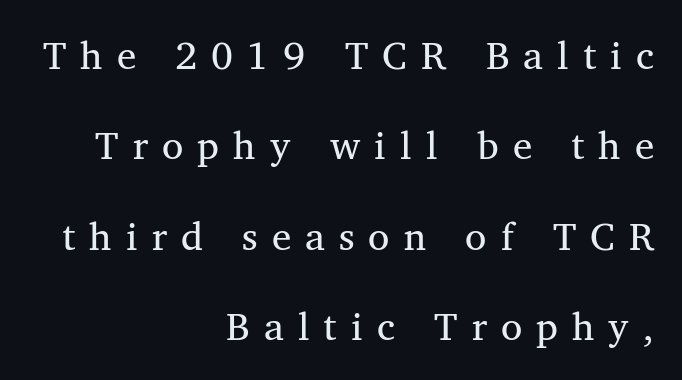
This rendering features lettering with no underline. Varying glyph widths throughout — classic text-font behaviour. Horizontal alignment here is rightward, an uncommon choice for prose. What stands out about the letter spacing? Its width — letters are far apart. The characters are drawn with everyday or finer stroke widths. You can tell it's not italic because the verticals are truly vertical.
